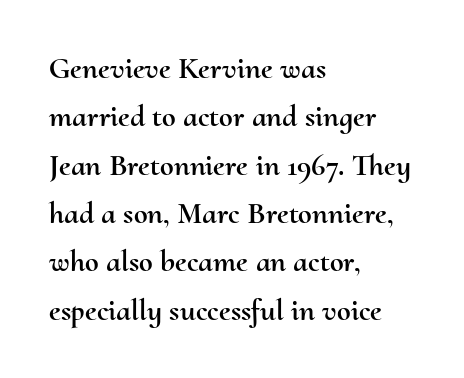
{"italic": "no", "width": "normal", "stroke_contrast": "medium", "x_height": "small", "monospaced": "no", "underline": "no", "align": "left", "line_spacing": "normal", "line_spacing_ratio": 1.56, "letter_spacing": "normal", "letter_spacing_em": 0.0, "glyph_px": 31}
